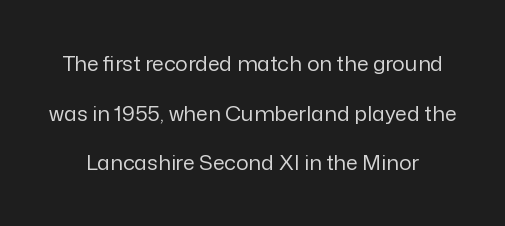
Q: Is the text bold? A: No.
Q: Is the text italic (slanted)? A: No, it is upright.
Q: Is the text underlined? A: No.
Q: Is the spacing between letters normal or unusually wide? A: Normal.
Q: Is the spacing between lines tight, normal or loose? A: Loose.
